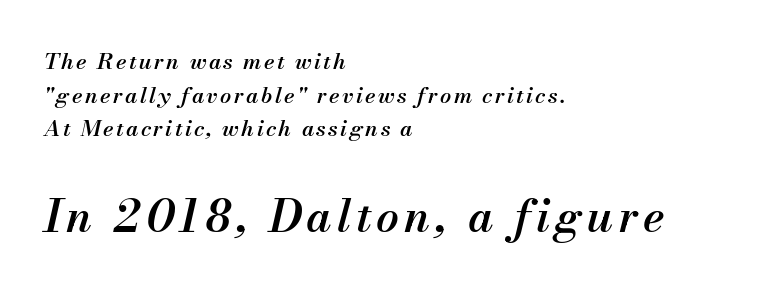
The passage shown is typed in a proportional face where columns would drift. The glyphs are unaccompanied by any horizontal stroke below them. Students, observe: this is what conventionally led text looks like. Every row of glyphs begins at an identical x-position on the left. The designer gave the closing block more size than the opening block.
